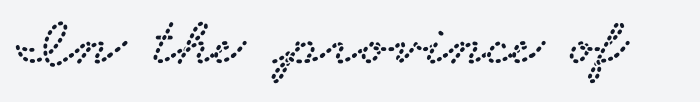
A typesetter would call this zero additional tracking. You could not count columns in this text — the font is proportionally spaced. Beneath every word, the page is bare. Does the type have serifs? Yes, each stem ends in a small foot.
